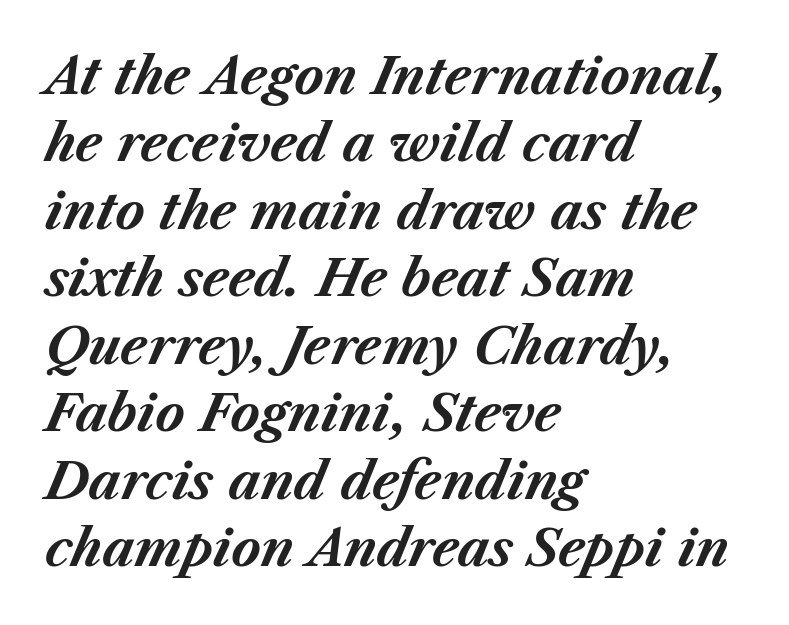
Short note: letters normally spaced. Does the leading feel generous? No, just average. The zone under the glyphs is completely vacant. A typesetter would call this proportional, since set widths differ per character. Rendered with sloped, italic letterforms. Thick stems and heavy bowls — unmistakably bold.
